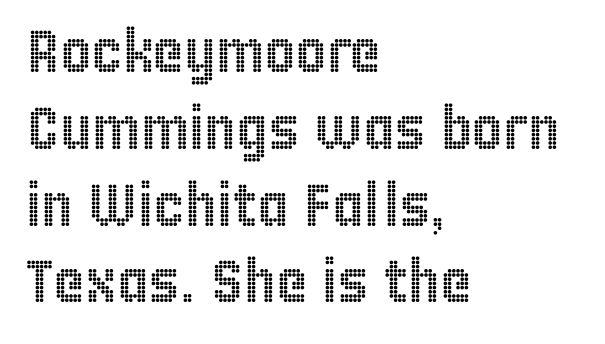
Q: Is the text italic (slanted)? A: No, it is upright.
Q: Is the text underlined? A: No.
Q: How is the paragraph aligned? A: Left-aligned.
Q: Is the spacing between letters normal or unusually wide? A: Normal.
Q: Is the spacing between lines tight, normal or loose? A: Normal.
Q: Width (condensed, normal, or wide)? A: Condensed.
Q: x-height? A: Large.
Q: Monospaced? A: No.
